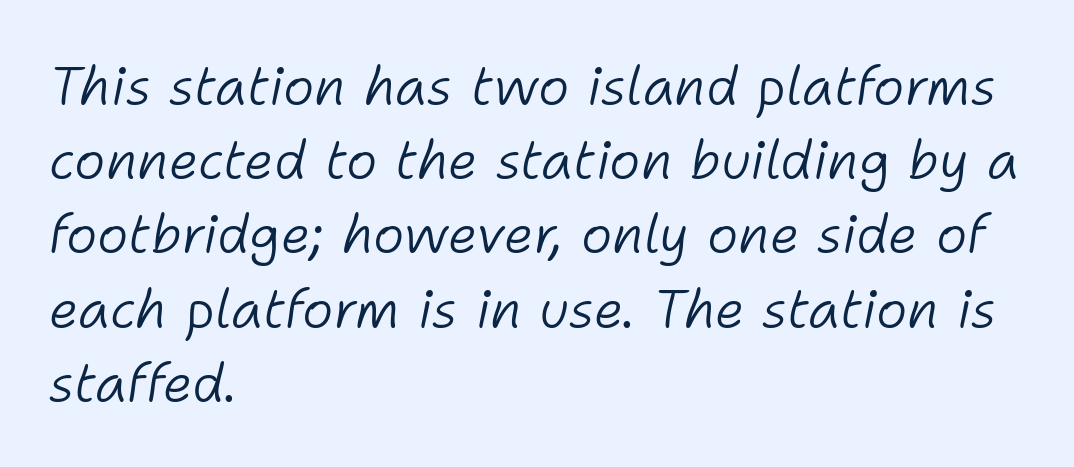
The image shows 53 px light type, italic (leaning right); set left-aligned, normal line spacing (1.4x), normal letter spacing, not underlined; low stroke contrast and a medium x-height.
